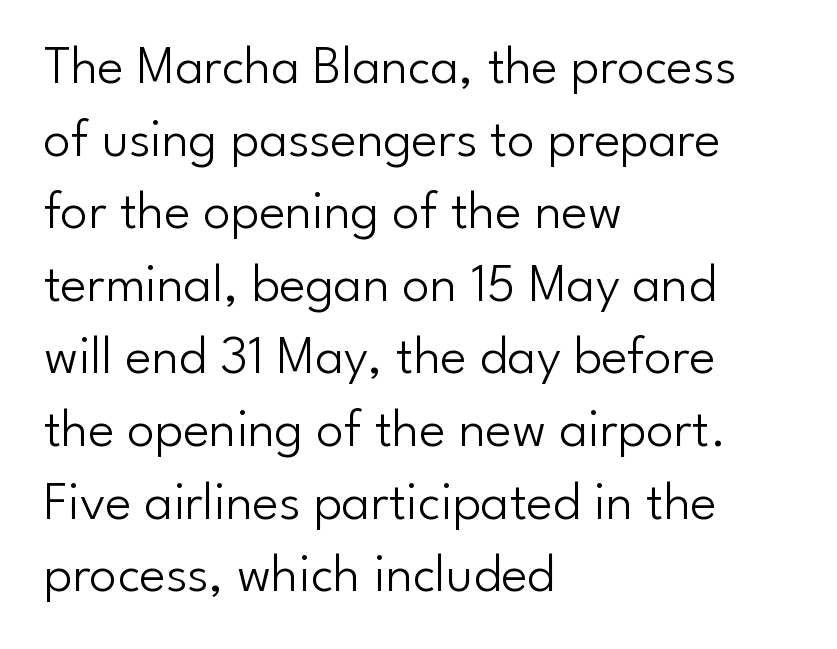
{"serif": "no", "italic": "no", "bold": "no", "weight": "light", "width": "normal", "stroke_contrast": "low", "x_height": "small", "monospaced": "no", "underline": "no", "align": "left", "line_spacing": "normal", "line_spacing_ratio": 1.32, "letter_spacing": "normal", "letter_spacing_em": 0.0, "glyph_px": 55}
